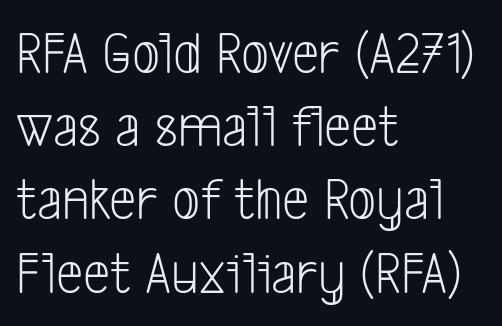
Q: Is the text bold? A: No.
Q: Is the typeface a serif or a sans-serif typeface? A: Sans-serif.
Q: Is the text underlined? A: No.
Q: How is the paragraph aligned? A: Left-aligned.
Q: Is the spacing between letters normal or unusually wide? A: Normal.
Q: Width (condensed, normal, or wide)? A: Condensed.
Q: Stroke contrast? A: Low.
Q: x-height? A: Medium.
Q: Monospaced? A: No.
